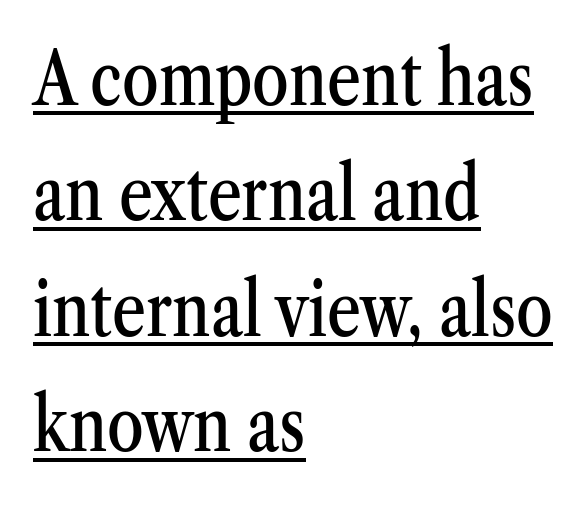
Decoration check: the copy is underlined. In terms of letterform style, serifs are clearly present. In terms of letterspacing, this is plain default setting. Interline gaps are of average width in this sample. This sample is left-justified, so line endings fall wherever the words run out.
